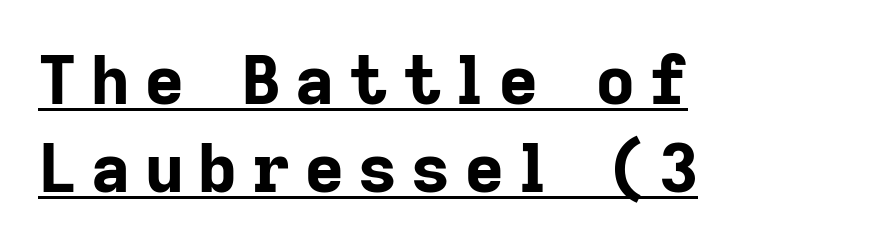
The image shows 67 px bold sans-serif type, upright; set left-aligned, normal line spacing (1.32x), unusually wide letter spacing (+0.22 em), underlined; low stroke contrast and a medium x-height.
